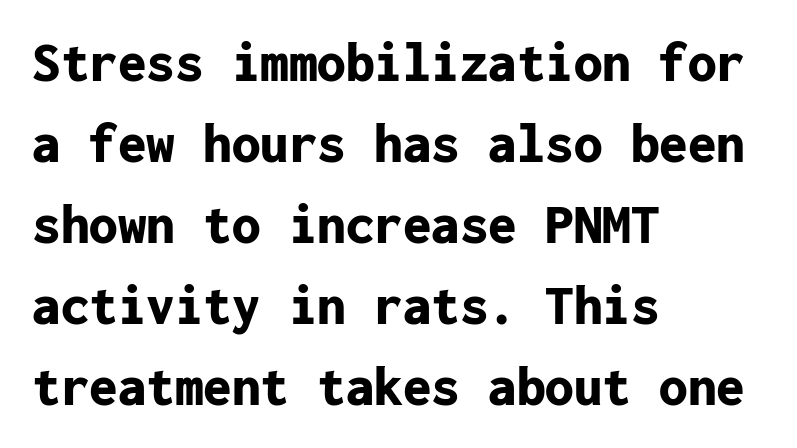
The image shows 57 px bold sans-serif type, upright, monospaced; set left-aligned, normal line spacing (1.42x), normal letter spacing, not underlined; low stroke contrast and a medium x-height.
